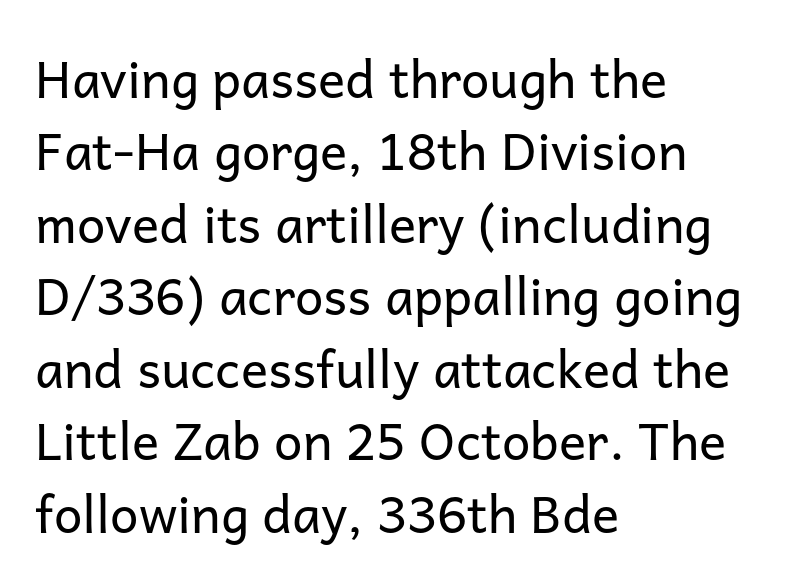
Regarding leading, the lines here are spaced in the standard way. Compared with a typical body face, this is equally light or lighter still. It's the straight-up-and-down kind of type. Looks like regular typesetting: each glyph gets only the width it needs. Short and long lines alike share a common starting point at left.
